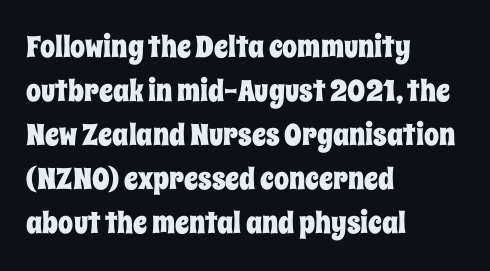
Regular leading. Check under the words: just untouched page. The letters stand straight up with perfectly vertical stems. The lines in this sample share a left origin and differ only in where they stop.
